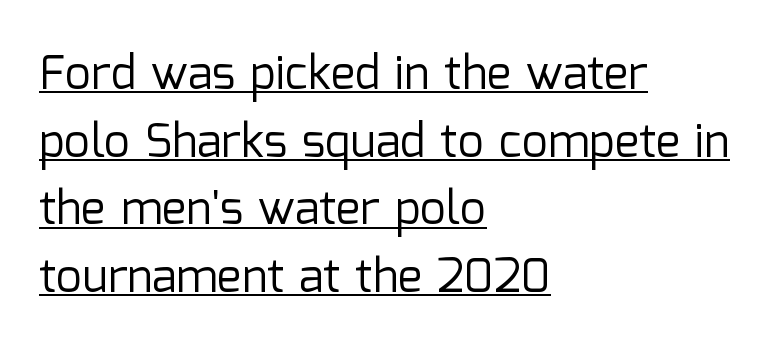
The image shows 46 px regular-weight sans-serif type, upright; set left-aligned, normal line spacing (1.47x), normal letter spacing, underlined; low stroke contrast and a medium x-height.
